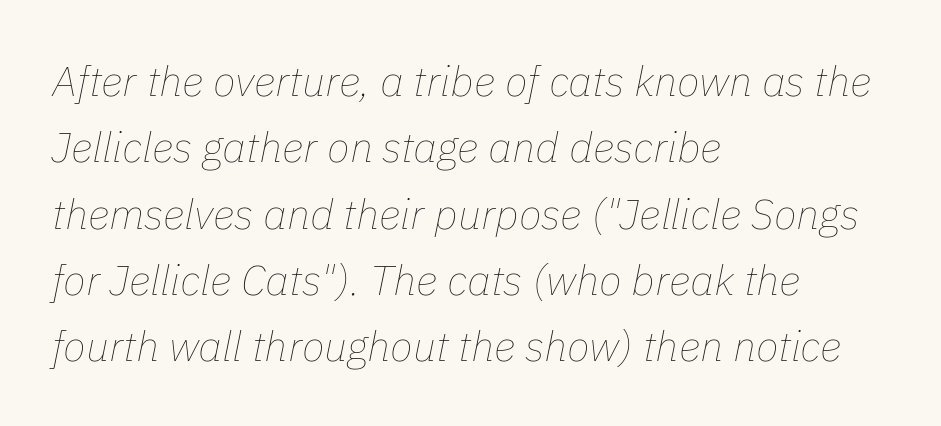
The image shows 42 px thin type, italic (leaning right); set left-aligned, normal line spacing (1.58x), normal letter spacing, not underlined; low stroke contrast and a medium x-height.
